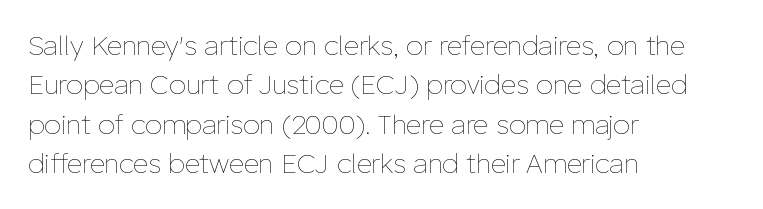
The image shows 27 px text type, upright; set left-aligned, normal line spacing (1.46x), normal letter spacing, not underlined.
